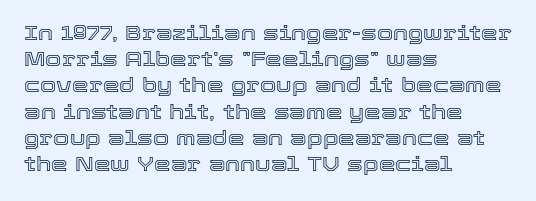
A typesetter would call this leading conventional body-copy spacing. Upright lettering throughout. This rendering uses left alignment, leaving the right contour irregular. The letterforms sit shoulder to shoulder at normal distance. Decoration check: the copy has no underline.
